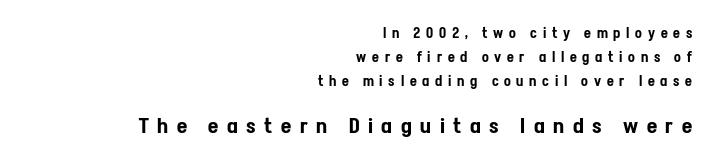
{"italic": "no", "underline": "no", "align": "right", "line_spacing_ratio": 1.73, "letter_spacing": "wide", "letter_spacing_em": 0.41, "larger_block": "second", "size_ratio": 1.5, "glyph_px": 21}
